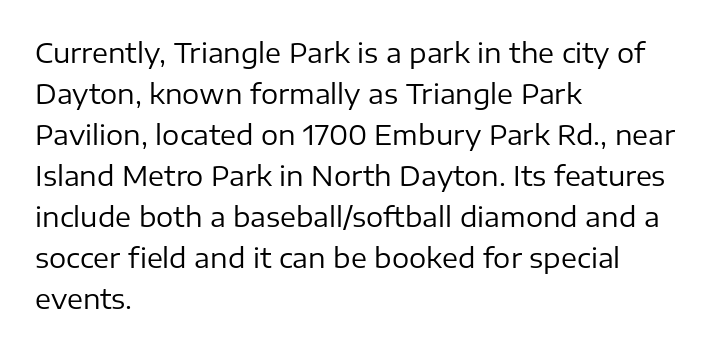
The image shows 27 px text type, upright; set left-aligned, normal line spacing (1.52x), normal letter spacing, not underlined.
